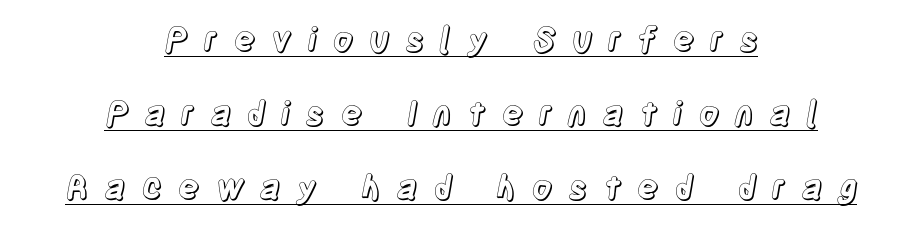
{"width": "condensed", "x_height": "large", "monospaced": "no", "underline": "yes", "align": "center", "line_spacing": "loose", "line_spacing_ratio": 2.25, "letter_spacing": "wide", "letter_spacing_em": 0.45, "glyph_px": 33}
